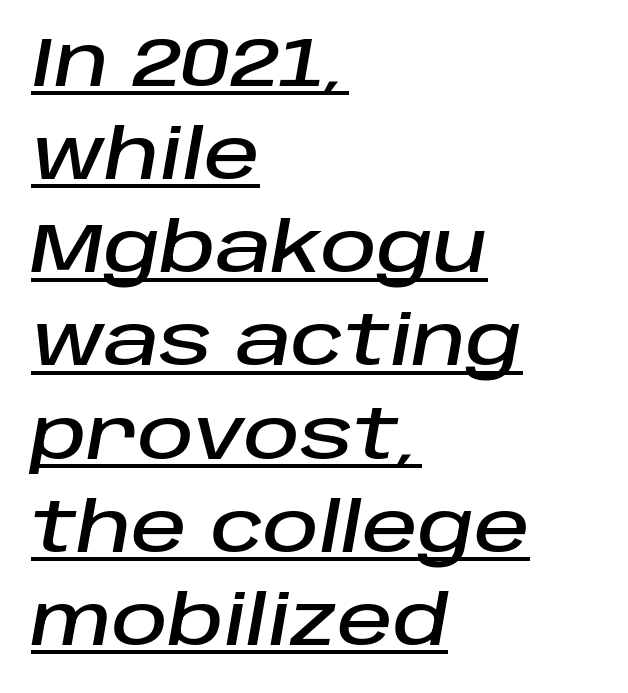
Q: Is the text italic (slanted)? A: Yes, it leans right by about 10 degrees.
Q: Is the text underlined? A: Yes.
Q: How is the paragraph aligned? A: Left-aligned.
Q: Is the spacing between letters normal or unusually wide? A: Normal.
Q: Is the spacing between lines tight, normal or loose? A: Normal.
Q: Width (condensed, normal, or wide)? A: Normal.
Q: Stroke contrast? A: Low.
Q: x-height? A: Large.
Q: Monospaced? A: No.
